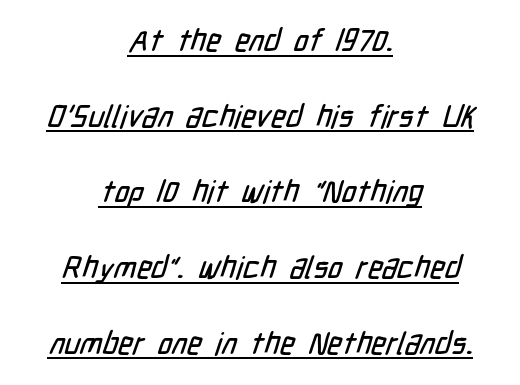
Q: Is the typeface a serif or a sans-serif typeface? A: Sans-serif.
Q: Is the text underlined? A: Yes.
Q: How is the paragraph aligned? A: Centered.
Q: Is the spacing between letters normal or unusually wide? A: Normal.
Q: Is the spacing between lines tight, normal or loose? A: Loose.
Q: Width (condensed, normal, or wide)? A: Condensed.
Q: Stroke contrast? A: Low.
Q: x-height? A: Medium.
Q: Monospaced? A: No.
